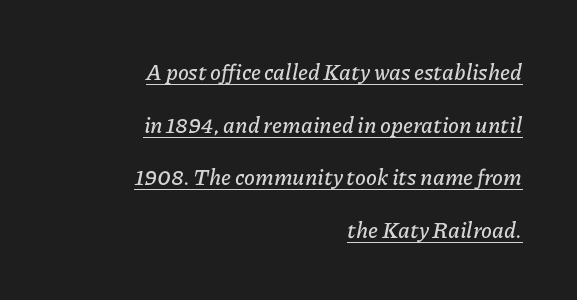
The image shows 22 px text type, italic (leaning right); set right-aligned, loose line spacing (2.39x), normal letter spacing, underlined.
